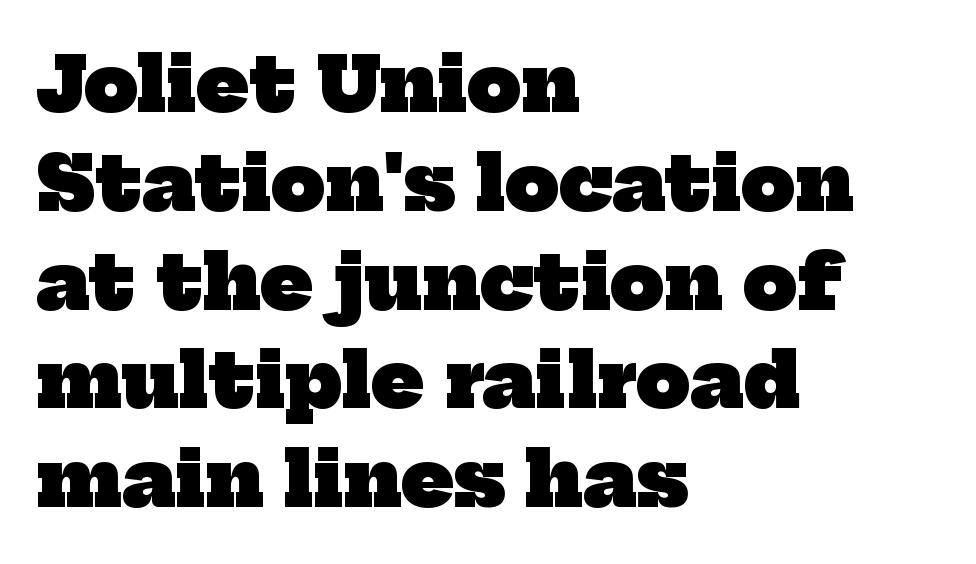
{"serif": "yes", "bold": "yes", "weight": "heavy", "width": "normal", "stroke_contrast": "low", "x_height": "medium", "monospaced": "no", "underline": "no", "align": "left", "line_spacing": "normal", "line_spacing_ratio": 1.3, "letter_spacing": "normal", "letter_spacing_em": 0.0, "glyph_px": 76}
